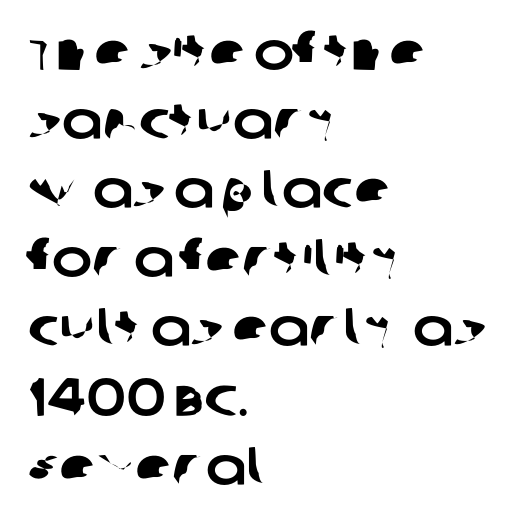
A clean baseline with only descenders dipping below it. Letter spacing: default. These lines sit exactly where default settings would place them. A typesetter would label this face a sans. Proportional: the letters do not fall into vertical columns. The paragraph has a hard left edge and a soft right edge.
